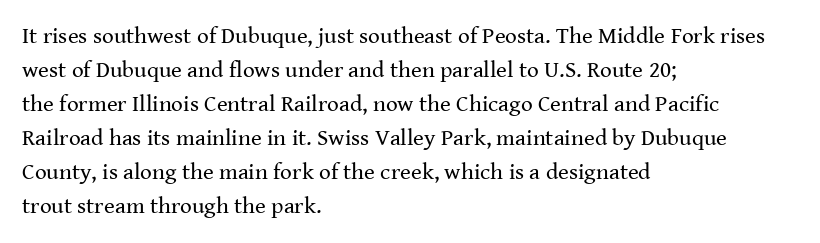
{"italic": "no", "bold": "no", "underline": "no", "align": "left", "line_spacing": "normal", "line_spacing_ratio": 1.48, "letter_spacing": "normal", "letter_spacing_em": 0.0, "glyph_px": 23}
